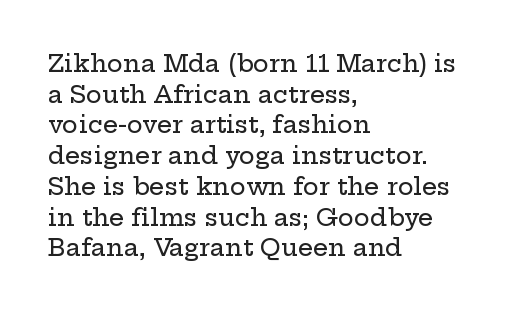
{"italic": "no", "underline": "no", "align": "left", "line_spacing": "normal", "line_spacing_ratio": 1.28, "letter_spacing": "normal", "letter_spacing_em": 0.0, "glyph_px": 24}
